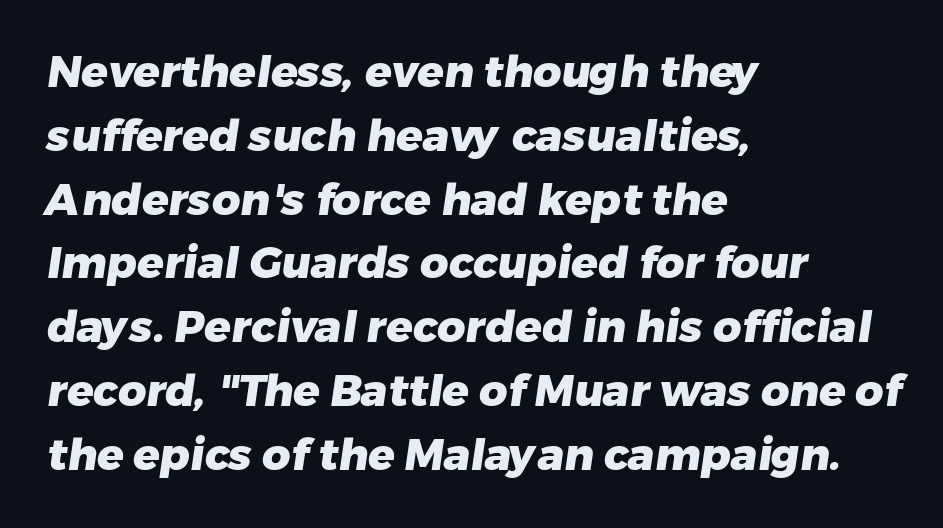
{"serif": "no", "bold": "yes", "weight": "heavy", "width": "normal", "stroke_contrast": "low", "x_height": "medium", "monospaced": "no", "underline": "no", "align": "left", "line_spacing": "normal", "line_spacing_ratio": 1.45, "letter_spacing": "normal", "letter_spacing_em": 0.0, "glyph_px": 44}
